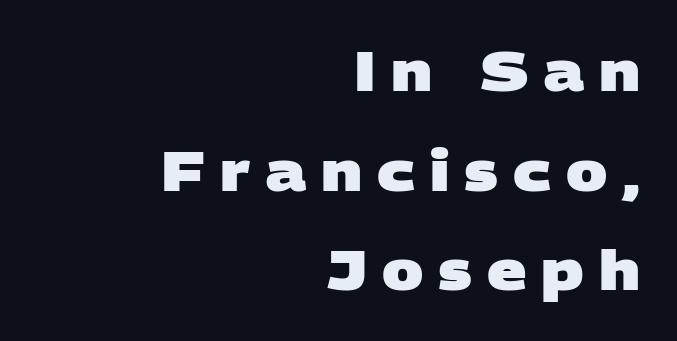
Q: Is the text bold? A: Yes.
Q: Is the typeface a serif or a sans-serif typeface? A: Sans-serif.
Q: Is the text underlined? A: No.
Q: How is the paragraph aligned? A: Right-aligned.
Q: Is the spacing between letters normal or unusually wide? A: Unusually wide.
Q: Width (condensed, normal, or wide)? A: Wide.
Q: Stroke contrast? A: Low.
Q: x-height? A: Large.
Q: Monospaced? A: No.
